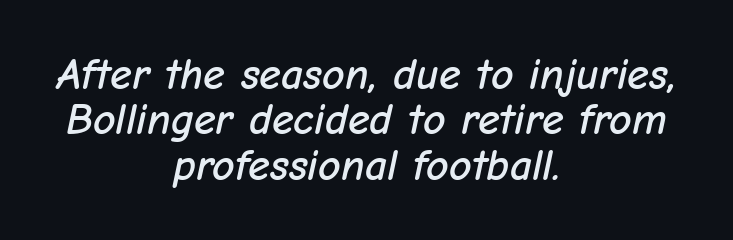
The image shows 44 px text type, italic (leaning right); set centered, tight line spacing (1.03x), normal letter spacing, not underlined; low stroke contrast and a medium x-height.
